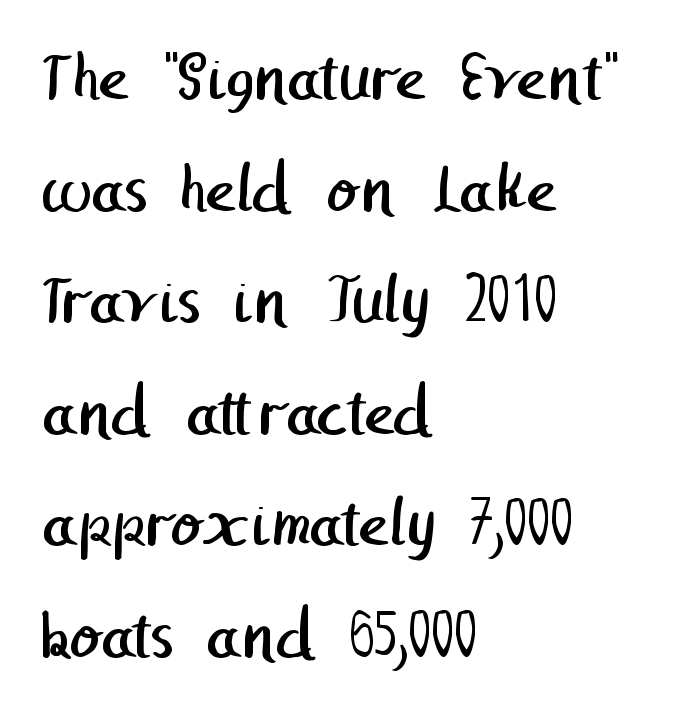
{"serif": "no", "bold": "no", "weight": "regular", "width": "normal", "stroke_contrast": "low", "x_height": "medium", "underline": "no", "align": "left", "line_spacing": "normal", "line_spacing_ratio": 1.55, "letter_spacing": "normal", "letter_spacing_em": 0.0, "glyph_px": 72}
